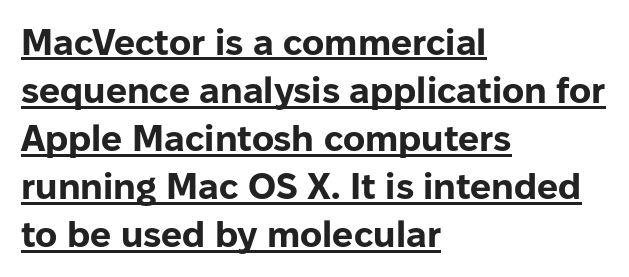
{"serif": "no", "italic": "no", "bold": "yes", "weight": "bold", "width": "normal", "stroke_contrast": "low", "x_height": "medium", "monospaced": "no", "underline": "yes", "align": "left", "line_spacing": "normal", "line_spacing_ratio": 1.3, "letter_spacing": "normal", "letter_spacing_em": 0.0, "glyph_px": 37}
